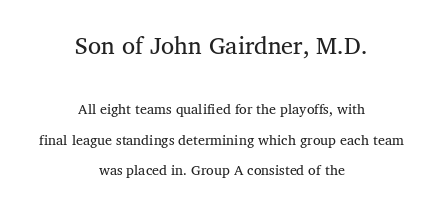
The image shows 24 px text type, upright; set centered, loose line spacing (2.17x), normal letter spacing, not underlined; the first (top) block is 1.71x larger.
